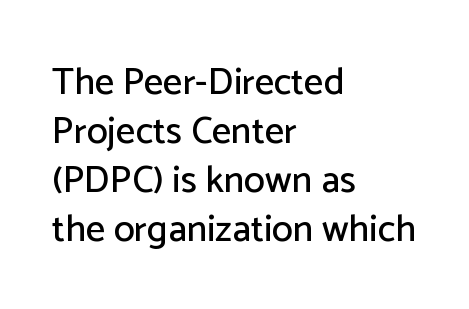
Q: Is the text italic (slanted)? A: No, it is upright.
Q: Is the typeface a serif or a sans-serif typeface? A: Sans-serif.
Q: Is the text underlined? A: No.
Q: How is the paragraph aligned? A: Left-aligned.
Q: Is the spacing between letters normal or unusually wide? A: Normal.
Q: Is the spacing between lines tight, normal or loose? A: Normal.
Q: Width (condensed, normal, or wide)? A: Normal.
Q: Stroke contrast? A: Low.
Q: x-height? A: Medium.
Q: Monospaced? A: No.
